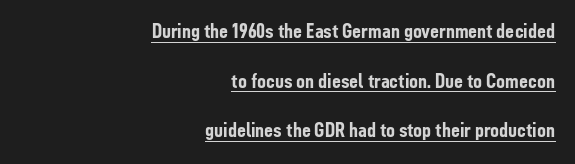
Q: Is the text bold? A: Yes.
Q: Is the text italic (slanted)? A: No, it is upright.
Q: Is the text underlined? A: Yes.
Q: How is the paragraph aligned? A: Right-aligned.
Q: Is the spacing between letters normal or unusually wide? A: Normal.
Q: Is the spacing between lines tight, normal or loose? A: Loose.
